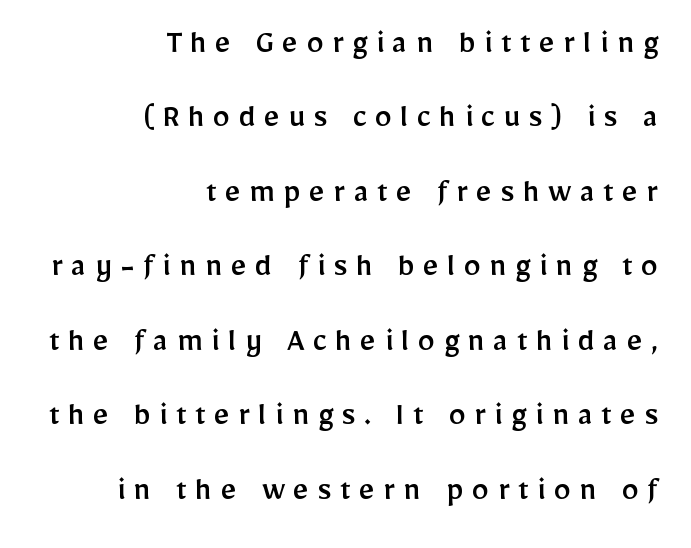
Character widths vary here, with narrow letters taking less room than wide ones. Successive baselines arrive slowly, with a big drop between each. Spacing between characters has been opened up far beyond the box default. Quick note: not italic, upright. The passage shown is typeset with a sans-serif family.
